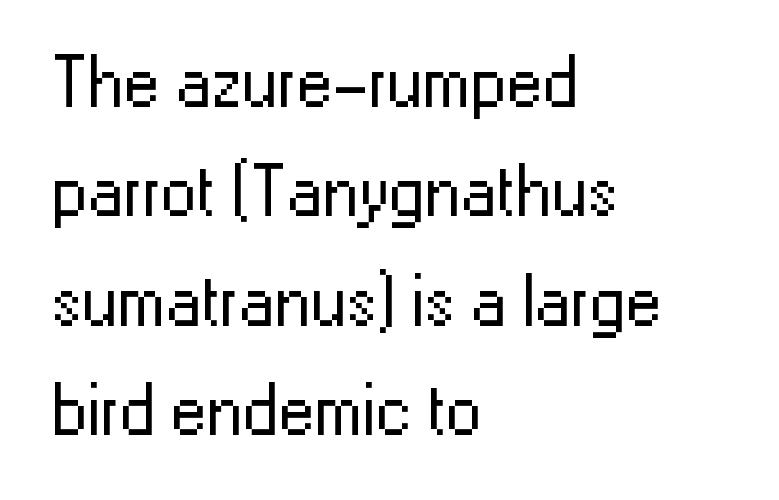
Q: Is the text bold? A: No.
Q: Is the text italic (slanted)? A: No, it is upright.
Q: Is the typeface a serif or a sans-serif typeface? A: Sans-serif.
Q: Is the text underlined? A: No.
Q: How is the paragraph aligned? A: Left-aligned.
Q: Is the spacing between letters normal or unusually wide? A: Normal.
Q: Is the spacing between lines tight, normal or loose? A: Normal.
Q: Width (condensed, normal, or wide)? A: Normal.
Q: Stroke contrast? A: Low.
Q: x-height? A: Medium.
Q: Monospaced? A: No.
